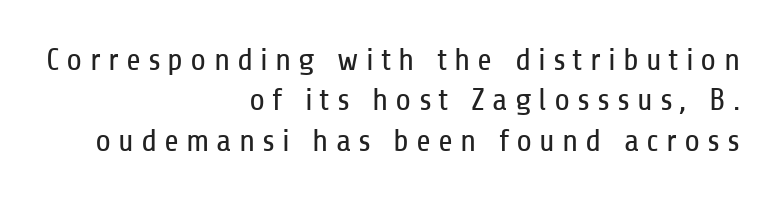
{"serif": "no", "italic": "no", "bold": "no", "weight": "regular", "width": "condensed", "stroke_contrast": "low", "x_height": "medium", "monospaced": "no", "underline": "no", "align": "right", "line_spacing": "normal", "line_spacing_ratio": 1.26, "letter_spacing": "wide", "letter_spacing_em": 0.22, "glyph_px": 32}
